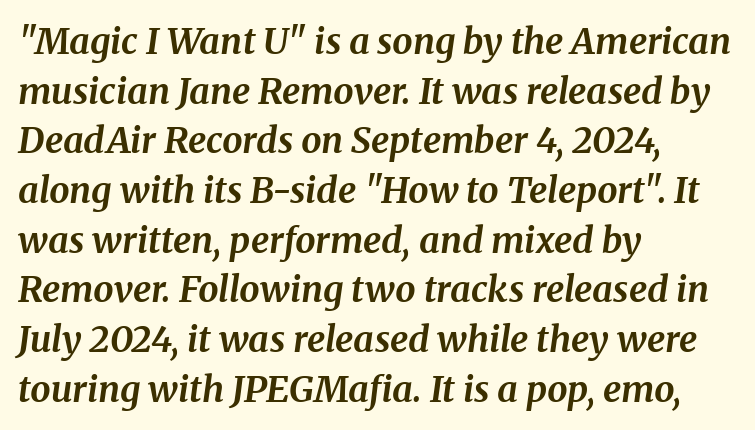
Default kerning and tracking; the words read as compact shapes. Here the designer chose a conventional face with non-uniform glyph widths. Nobody drew a line under any word here. If you measured baseline to baseline, you'd find a middling distance.
